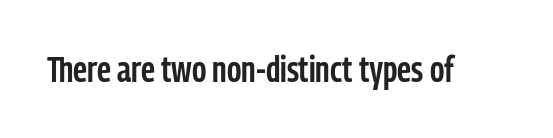
{"serif": "no", "italic": "no", "bold": "semi", "weight": "semibold", "width": "condensed", "stroke_contrast": "low", "x_height": "medium", "monospaced": "no", "underline": "no", "letter_spacing": "normal", "letter_spacing_em": 0.0, "glyph_px": 36}
